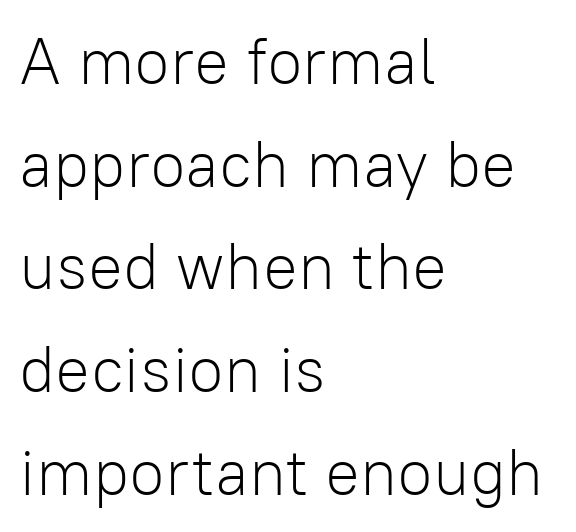
{"serif": "no", "italic": "no", "bold": "no", "weight": "light", "width": "normal", "stroke_contrast": "low", "x_height": "medium", "monospaced": "no", "underline": "no", "align": "left", "line_spacing": "normal", "line_spacing_ratio": 1.58, "letter_spacing": "normal", "letter_spacing_em": 0.0, "glyph_px": 65}
